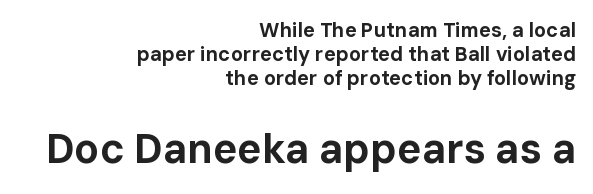
The image shows 41 px bold sans-serif type, upright; set right-aligned, line spacing 1.21x, normal letter spacing, not underlined; the second (bottom) block is 2.05x larger; low stroke contrast and a medium x-height.
